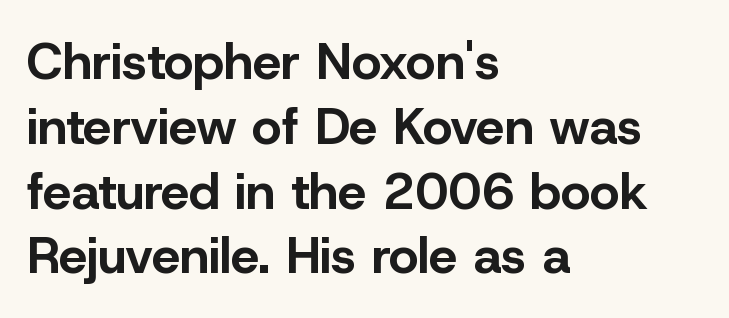
Spacing verdict: proportional, widths tailored to each character. Letters rest on an invisible, unmarked baseline. This sample is left-justified, so line endings fall wherever the words run out. Horizontal bands of white between lines are of average thickness. Unlike italic type, these characters show no tilt at all.
